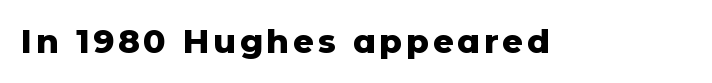
{"serif": "no", "italic": "no", "bold": "yes", "weight": "heavy", "width": "normal", "stroke_contrast": "low", "x_height": "medium", "monospaced": "no", "underline": "no", "glyph_px": 33}
